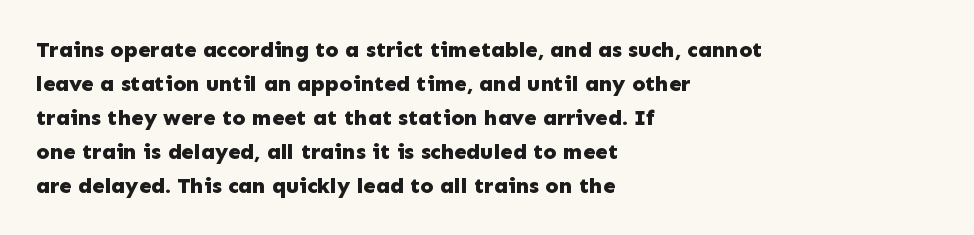
{"italic": "no", "bold": "yes", "underline": "no", "align": "left", "line_spacing": "normal", "line_spacing_ratio": 1.54, "letter_spacing": "normal", "letter_spacing_em": 0.0, "glyph_px": 22}
